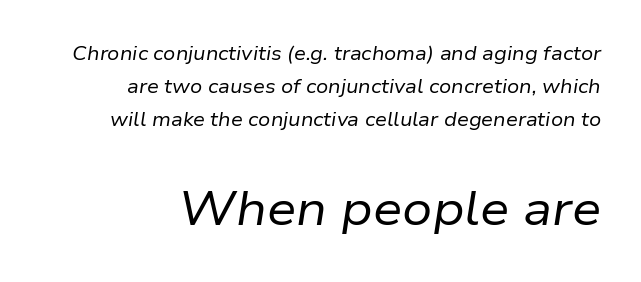
{"italic": "yes", "lean": "right", "slant_degrees": 9, "bold": "no", "weight": "regular", "width": "normal", "stroke_contrast": "low", "x_height": "medium", "monospaced": "no", "underline": "no", "align": "right", "line_spacing_ratio": 1.74, "letter_spacing": "normal", "letter_spacing_em": 0.0, "larger_block": "second", "size_ratio": 2.47, "glyph_px": 47}
